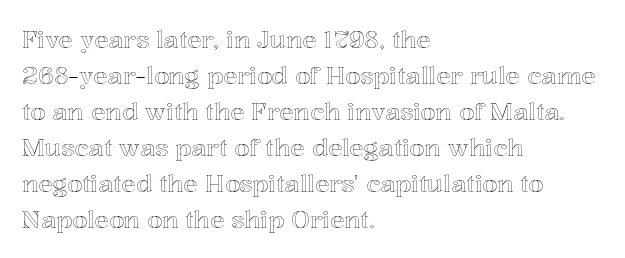
You can tell it's not italic because the verticals are truly vertical. Whoever set this chose a conventional vertical rhythm. The line texture is even and compact thanks to regular tracking. Each row of text sits above clean, open space.
